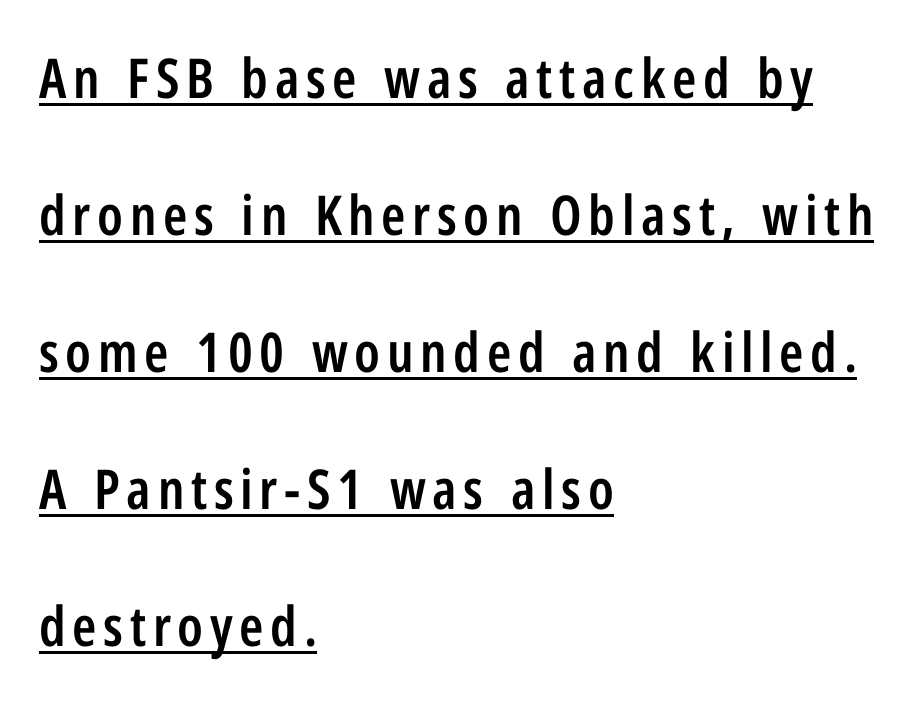
The image shows 55 px semibold, condensed sans-serif type, upright; set left-aligned, loose line spacing (2.49x), underlined; low stroke contrast and a medium x-height.
